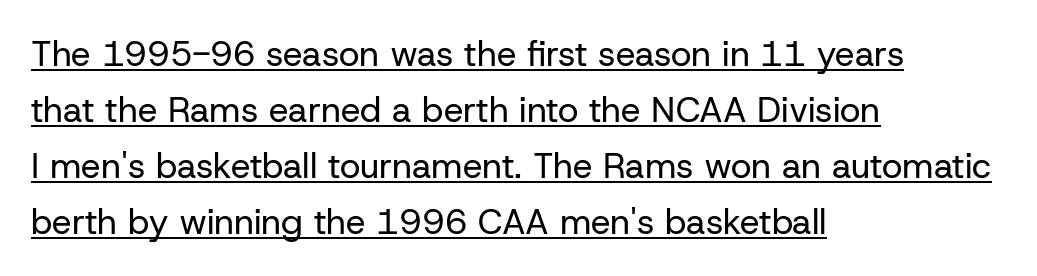
The image shows 35 px regular-weight sans-serif type, upright; set left-aligned, normal line spacing (1.6x), normal letter spacing, underlined; low stroke contrast and a medium x-height.
